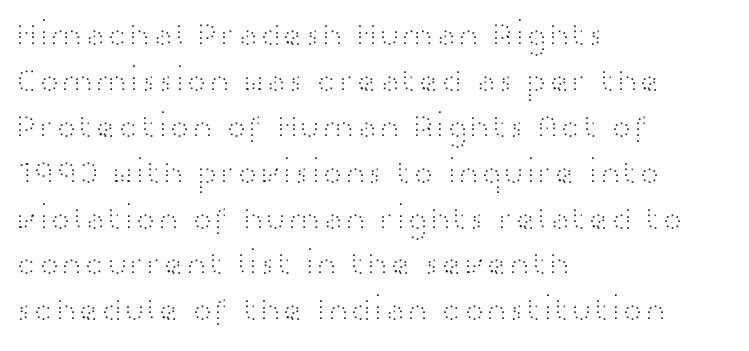
Q: Is the text bold? A: No.
Q: Is the text italic (slanted)? A: No, it is upright.
Q: Is the typeface a serif or a sans-serif typeface? A: Sans-serif.
Q: Is the text underlined? A: No.
Q: How is the paragraph aligned? A: Left-aligned.
Q: Is the spacing between letters normal or unusually wide? A: Normal.
Q: Is the spacing between lines tight, normal or loose? A: Normal.
Q: Width (condensed, normal, or wide)? A: Wide.
Q: Stroke contrast? A: High.
Q: x-height? A: Medium.
Q: Monospaced? A: No.
